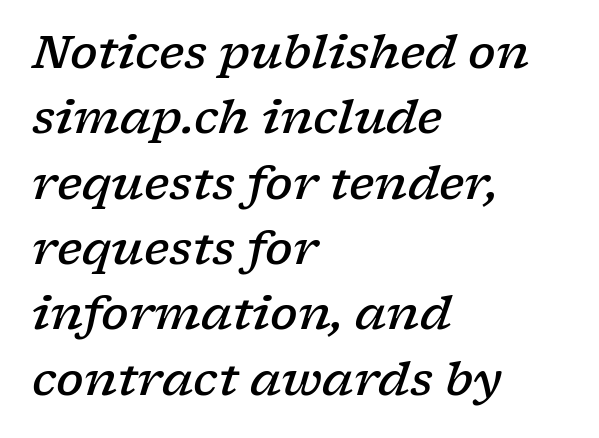
Q: Is the text bold? A: Semi-bold.
Q: Is the text italic (slanted)? A: Yes, it leans right by about 17 degrees.
Q: Is the typeface a serif or a sans-serif typeface? A: Serif.
Q: Is the text underlined? A: No.
Q: How is the paragraph aligned? A: Left-aligned.
Q: Is the spacing between letters normal or unusually wide? A: Normal.
Q: Is the spacing between lines tight, normal or loose? A: Normal.
Q: Width (condensed, normal, or wide)? A: Wide.
Q: Stroke contrast? A: Low.
Q: x-height? A: Medium.
Q: Monospaced? A: No.
